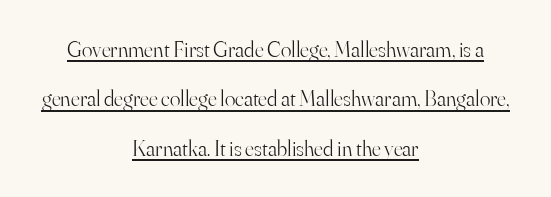
Q: Is the text bold? A: No.
Q: Is the text italic (slanted)? A: No, it is upright.
Q: Is the text underlined? A: Yes.
Q: How is the paragraph aligned? A: Centered.
Q: Is the spacing between letters normal or unusually wide? A: Normal.
Q: Is the spacing between lines tight, normal or loose? A: Loose.
